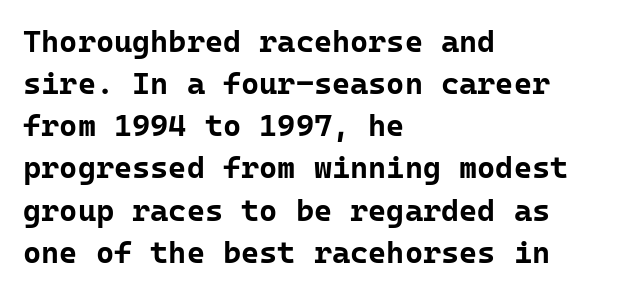
Q: Is the text bold? A: Yes.
Q: Is the text italic (slanted)? A: No, it is upright.
Q: Is the typeface a serif or a sans-serif typeface? A: Sans-serif.
Q: Is the text underlined? A: No.
Q: How is the paragraph aligned? A: Left-aligned.
Q: Is the spacing between letters normal or unusually wide? A: Normal.
Q: Is the spacing between lines tight, normal or loose? A: Normal.
Q: Width (condensed, normal, or wide)? A: Normal.
Q: Stroke contrast? A: Low.
Q: x-height? A: Medium.
Q: Monospaced? A: Yes.
